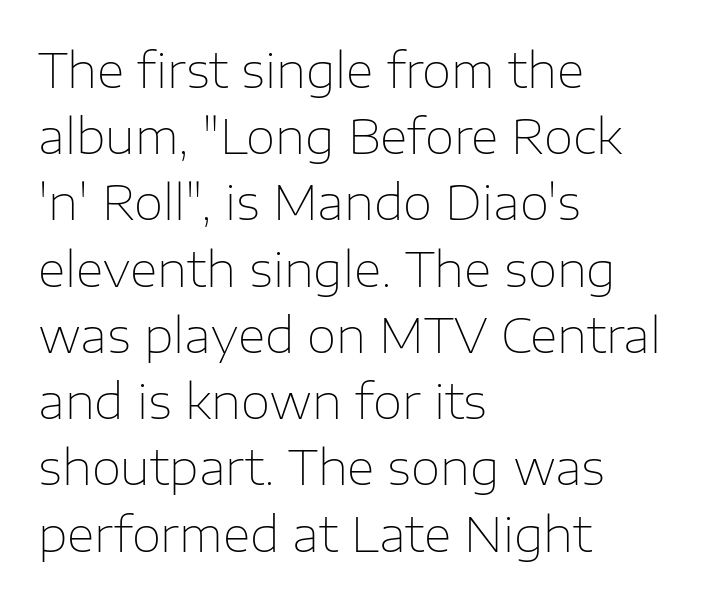
{"serif": "no", "italic": "no", "bold": "no", "weight": "thin", "width": "normal", "stroke_contrast": "low", "x_height": "medium", "monospaced": "no", "underline": "no", "align": "left", "line_spacing": "normal", "line_spacing_ratio": 1.38, "letter_spacing": "normal", "letter_spacing_em": 0.0, "glyph_px": 48}
